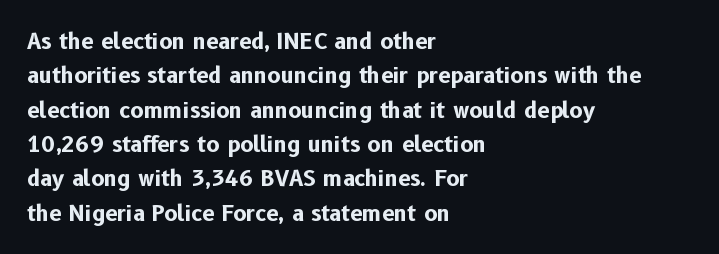
Upright lettering throughout. Just letters on the line, the space beneath them empty. The vertical gap from one line to the next is medium. Strong, thick strokes mark this as bold type. Short and long lines alike share a common starting point at left.
